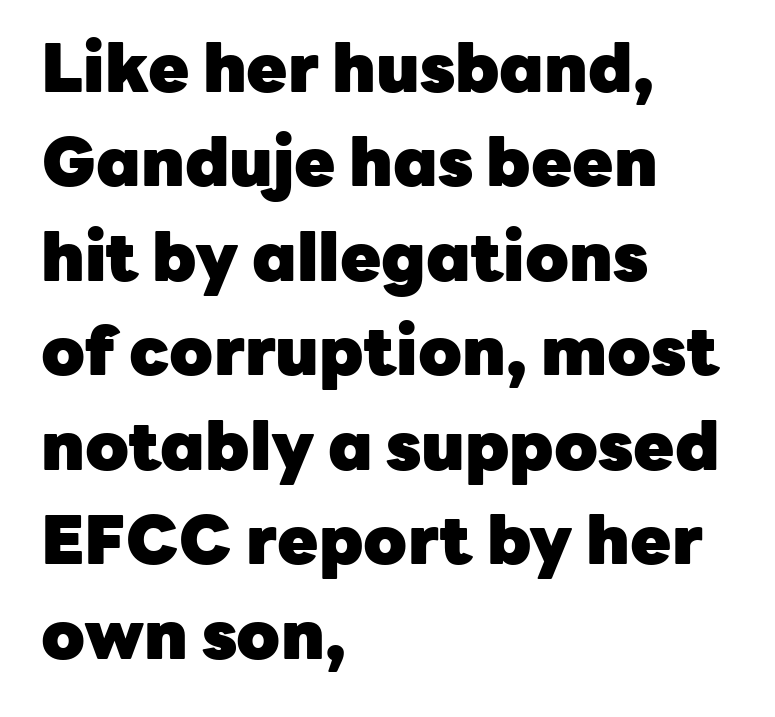
Q: Is the text bold? A: Yes.
Q: Is the text italic (slanted)? A: No, it is upright.
Q: Is the typeface a serif or a sans-serif typeface? A: Sans-serif.
Q: Is the text underlined? A: No.
Q: How is the paragraph aligned? A: Left-aligned.
Q: Is the spacing between letters normal or unusually wide? A: Normal.
Q: Is the spacing between lines tight, normal or loose? A: Normal.
Q: Width (condensed, normal, or wide)? A: Normal.
Q: Stroke contrast? A: Low.
Q: x-height? A: Medium.
Q: Monospaced? A: No.
